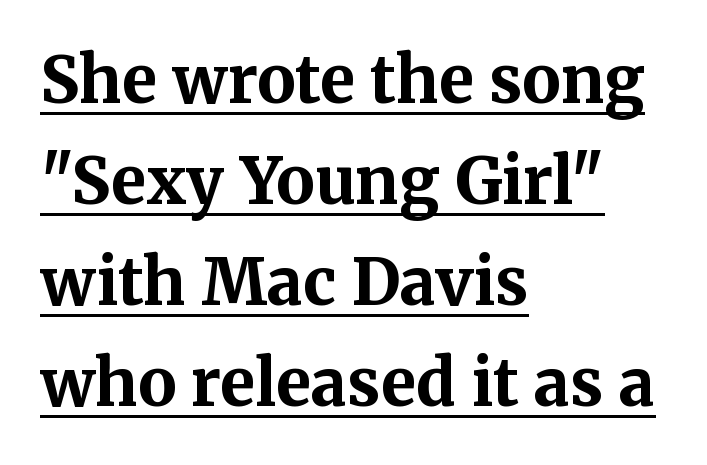
Notice how thick the strokes are: this is what a full bold looks like. Do the characters align in a grid? No, the font is proportional. Stroke terminals: seriffed. Line spacing here is normal. Characters follow at the spacing the type designer built in.
